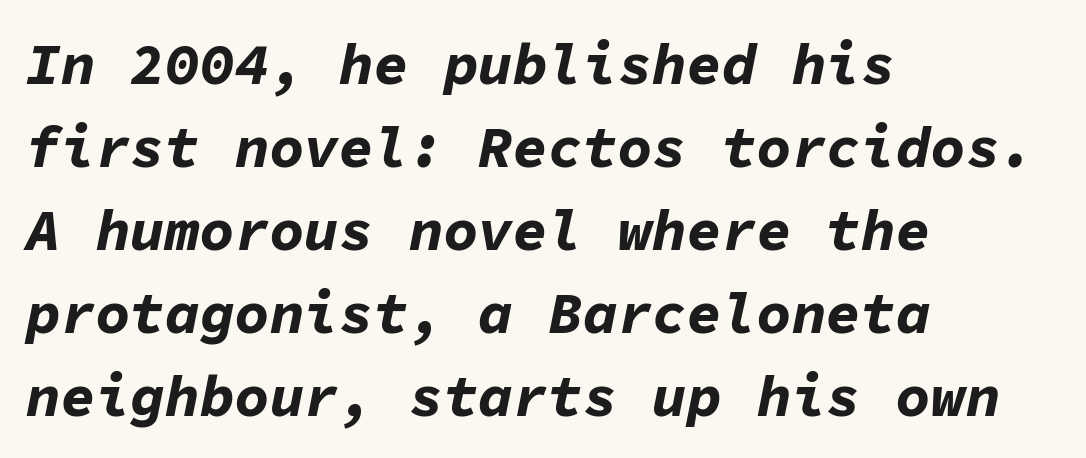
Q: Is the text bold? A: Yes.
Q: Is the text italic (slanted)? A: Yes, it leans right by about 11 degrees.
Q: Is the text underlined? A: No.
Q: How is the paragraph aligned? A: Left-aligned.
Q: Is the spacing between letters normal or unusually wide? A: Normal.
Q: Is the spacing between lines tight, normal or loose? A: Normal.
Q: Width (condensed, normal, or wide)? A: Normal.
Q: Stroke contrast? A: Low.
Q: x-height? A: Medium.
Q: Monospaced? A: Yes.
